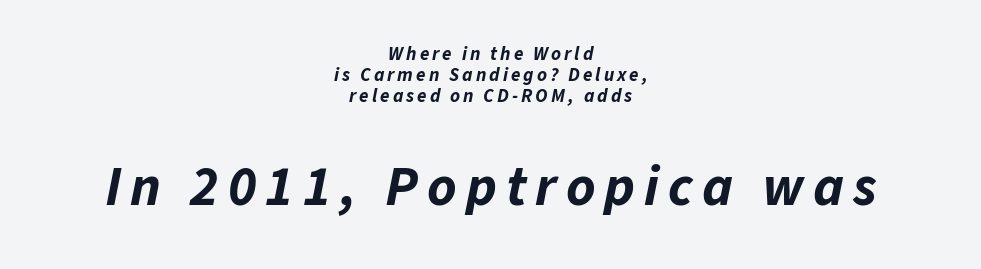
The rendering positions every line midway between the sides. Posture: slanted. Think of a printed novel: that variable character pitch is what you see here. This sample trades vertical openness for compactness between lines.
